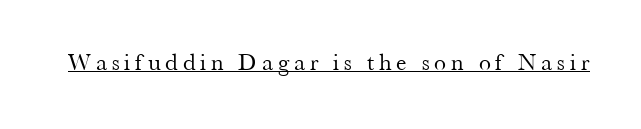
Q: Is the text bold? A: No.
Q: Is the text italic (slanted)? A: No, it is upright.
Q: Is the text underlined? A: Yes.
Q: Is the spacing between letters normal or unusually wide? A: Unusually wide.
